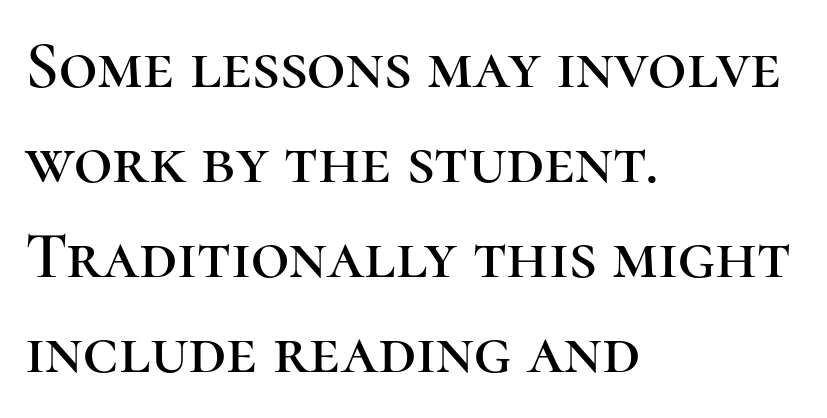
{"serif": "yes", "italic": "no", "width": "normal", "stroke_contrast": "high", "x_height": "medium", "monospaced": "no", "underline": "no", "align": "left", "line_spacing": "normal", "line_spacing_ratio": 1.42, "letter_spacing": "normal", "letter_spacing_em": 0.0, "glyph_px": 67}
